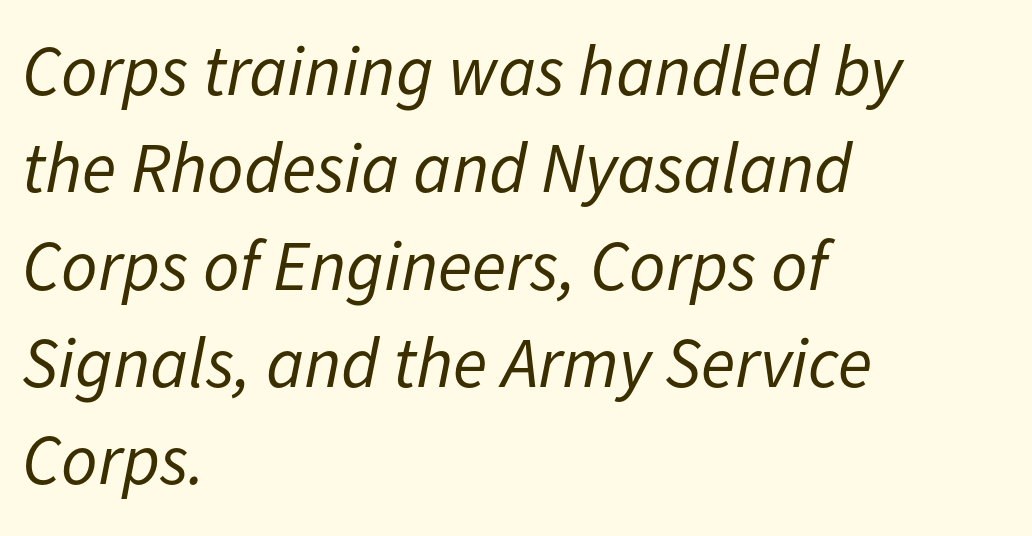
Q: Is the text bold? A: No.
Q: Is the text italic (slanted)? A: Yes, it leans right by about 11 degrees.
Q: Is the text underlined? A: No.
Q: How is the paragraph aligned? A: Left-aligned.
Q: Is the spacing between letters normal or unusually wide? A: Normal.
Q: Is the spacing between lines tight, normal or loose? A: Normal.
Q: Width (condensed, normal, or wide)? A: Normal.
Q: Stroke contrast? A: Low.
Q: x-height? A: Medium.
Q: Monospaced? A: No.
